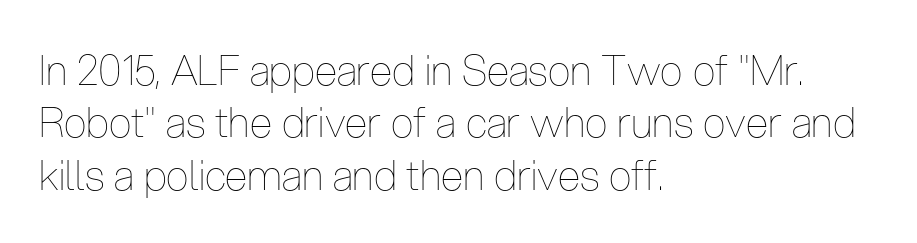
The letters look calm and open, with moderate or lighter stems. Check the space under the baseline: it is left empty. The letters stand upright; this is a roman face. Students, observe: this is what conventionally led text looks like. The letters advance in unequal steps, a hallmark of proportional type.
